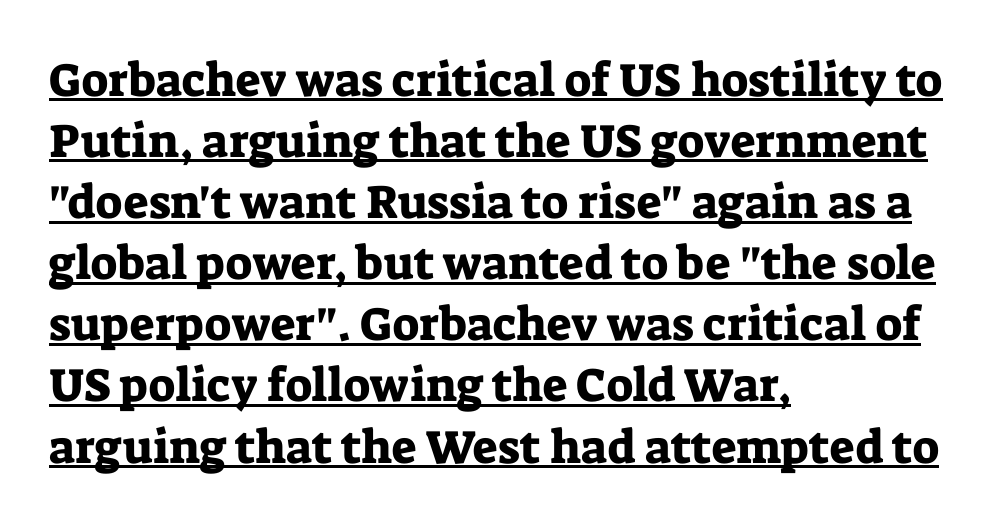
Q: Is the text italic (slanted)? A: No, it is upright.
Q: Is the typeface a serif or a sans-serif typeface? A: Serif.
Q: Is the text underlined? A: Yes.
Q: How is the paragraph aligned? A: Left-aligned.
Q: Is the spacing between letters normal or unusually wide? A: Normal.
Q: Is the spacing between lines tight, normal or loose? A: Normal.
Q: Width (condensed, normal, or wide)? A: Normal.
Q: Stroke contrast? A: Low.
Q: x-height? A: Medium.
Q: Monospaced? A: No.
